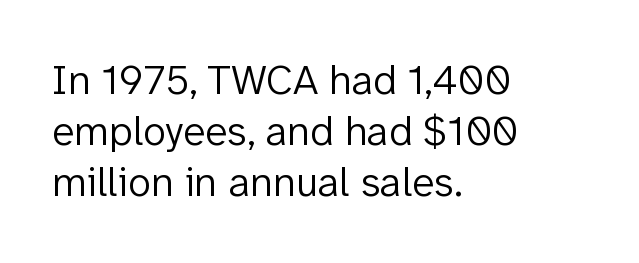
Rule under the text: the space is simply empty. This sample has the flowing, uneven cadence of proportional lettering. Teacher's note: observe the even left margin — that is flush-left alignment. Upright lettering throughout. What kind of face is this? One without serifs — a sans.
